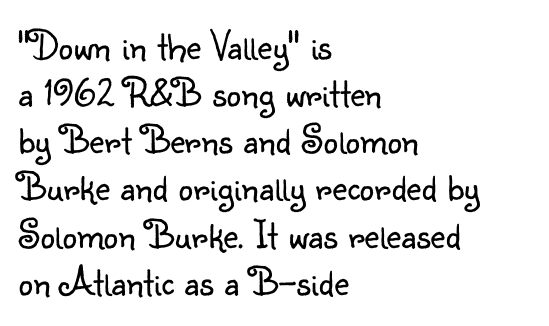
The image shows 41 px light sans-serif type, upright; set left-aligned, tight line spacing (1.15x), normal letter spacing, not underlined; low stroke contrast and a small x-height.
